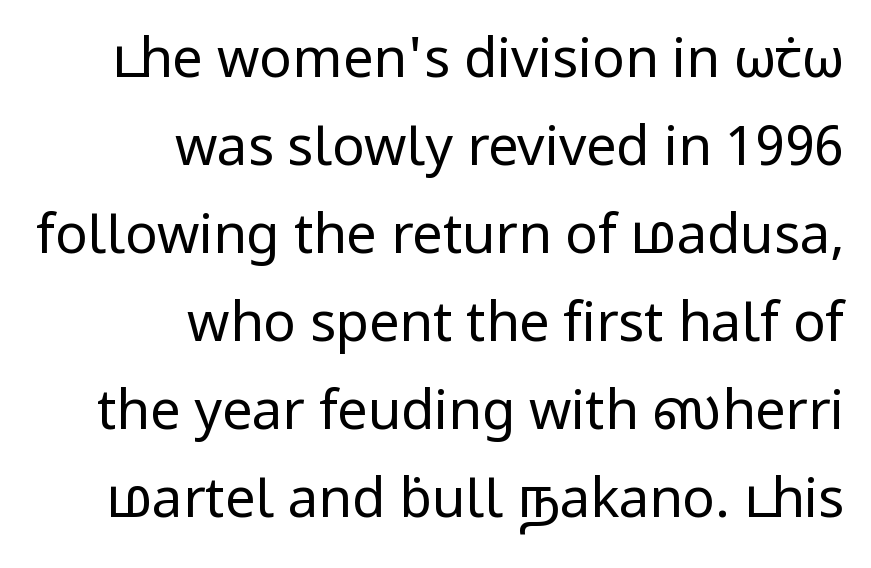
{"serif": "no", "italic": "no", "bold": "no", "weight": "regular", "width": "normal", "stroke_contrast": "low", "x_height": "medium", "monospaced": "no", "underline": "no", "align": "right", "line_spacing": "normal", "line_spacing_ratio": 1.63, "letter_spacing": "normal", "letter_spacing_em": 0.0, "glyph_px": 54}
